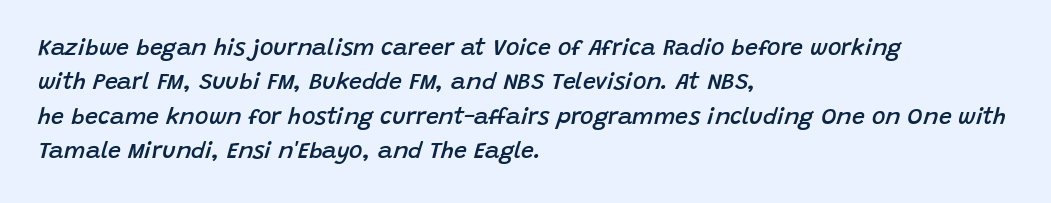
{"italic": "yes", "lean": "right", "slant_degrees": 15, "bold": "semi", "underline": "no", "align": "left", "line_spacing": "normal", "line_spacing_ratio": 1.49, "letter_spacing": "normal", "letter_spacing_em": 0.0, "glyph_px": 23}
